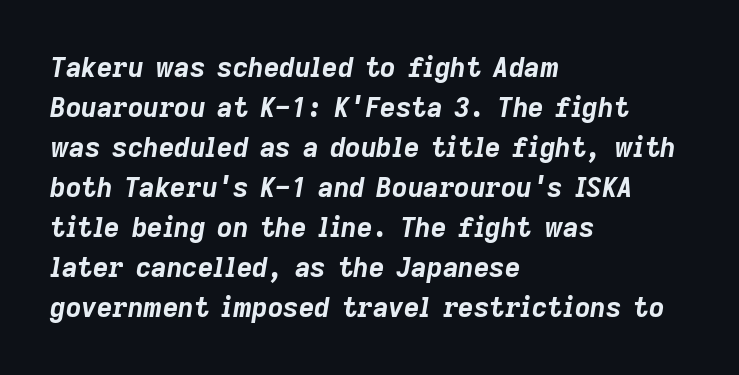
{"italic": "yes", "lean": "right", "slant_degrees": 9, "bold": "yes", "underline": "no", "align": "left", "line_spacing": "normal", "line_spacing_ratio": 1.48, "letter_spacing": "normal", "letter_spacing_em": 0.0, "glyph_px": 27}
